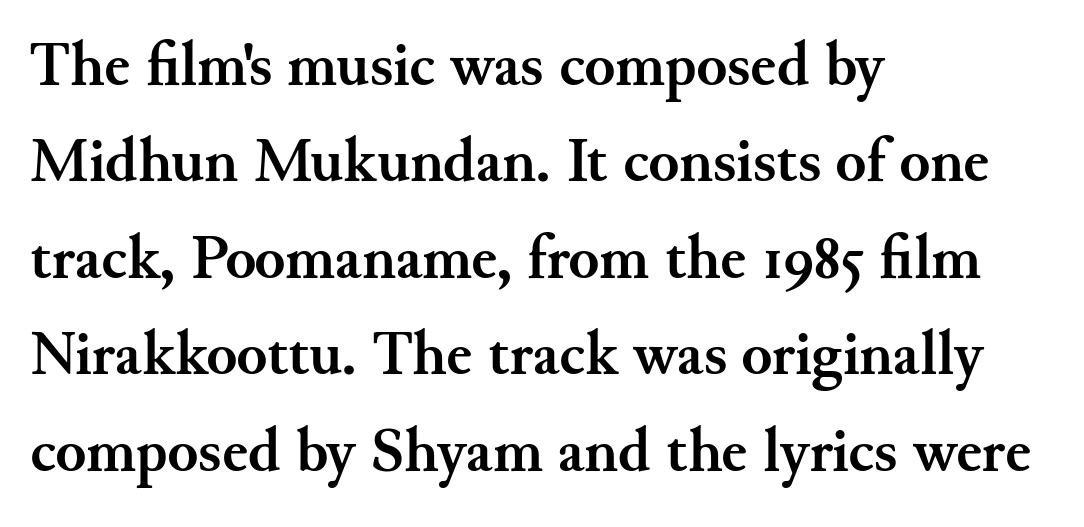
Honestly, the letter spacing is just normal — you wouldn't notice it. Note the varied advance widths — an 'i' is clearly narrower than an 'm'. Notice how the stems are strictly vertical — no italics here. The text was rendered using a seriffed face with decorative stroke endings. Every row of glyphs begins at an identical x-position on the left.
